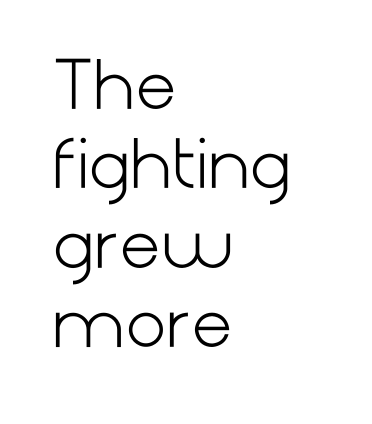
The letterforms sit at book weight or below. These lines stack with their left ends in a neat column. The strip under each line holds only bare page. Every stem runs plumb, perpendicular to the baseline. The designer went with a sans here, leaving each stem footless.
